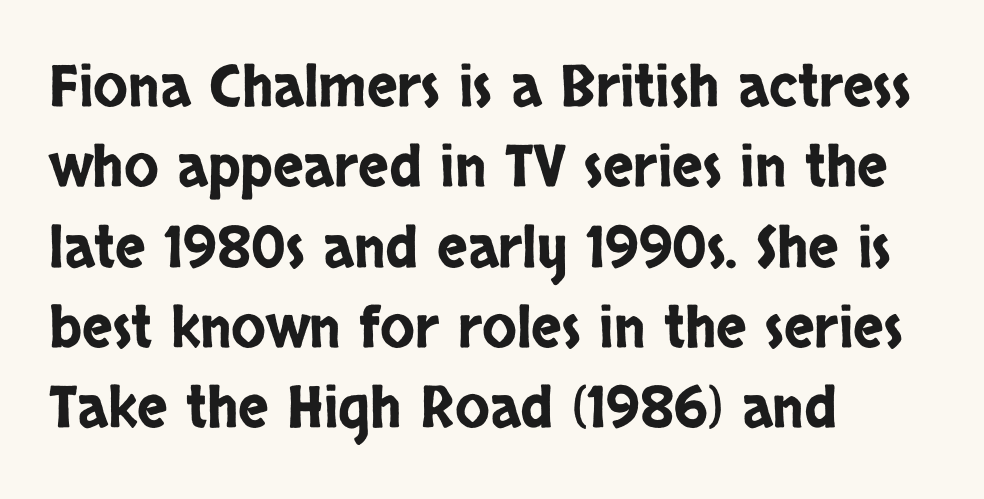
Unlike a traditional serif, this face leaves its strokes unadorned. Tall strokes in this sample are plumb rather than angled. The block of text has a typical density, with ordinary space between rows. Short note: letters normally spaced.
